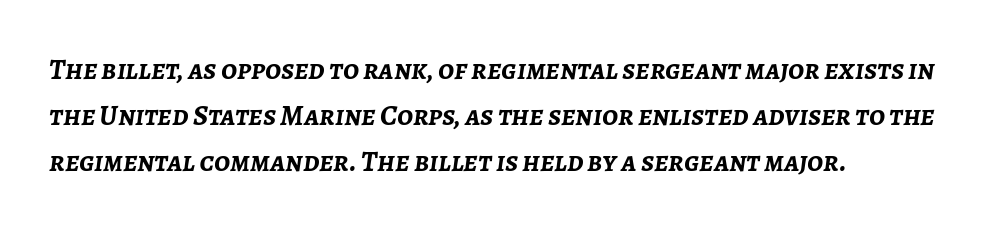
Q: Is the text bold? A: Yes.
Q: Is the text italic (slanted)? A: Yes, it leans right by about 7 degrees.
Q: Is the text underlined? A: No.
Q: How is the paragraph aligned? A: Left-aligned.
Q: Is the spacing between letters normal or unusually wide? A: Normal.
Q: Is the spacing between lines tight, normal or loose? A: Normal.
Q: Width (condensed, normal, or wide)? A: Normal.
Q: Stroke contrast? A: Low.
Q: x-height? A: Medium.
Q: Monospaced? A: No.
